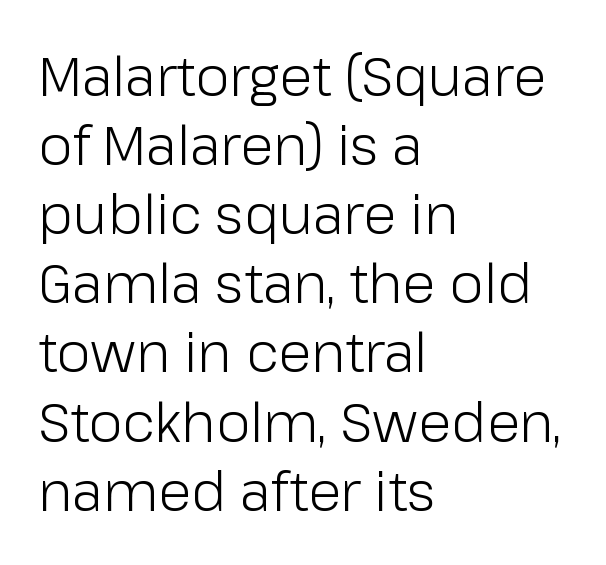
Q: Is the text bold? A: No.
Q: Is the text italic (slanted)? A: No, it is upright.
Q: Is the typeface a serif or a sans-serif typeface? A: Sans-serif.
Q: Is the text underlined? A: No.
Q: How is the paragraph aligned? A: Left-aligned.
Q: Is the spacing between letters normal or unusually wide? A: Normal.
Q: Is the spacing between lines tight, normal or loose? A: Normal.
Q: Width (condensed, normal, or wide)? A: Normal.
Q: Stroke contrast? A: Low.
Q: x-height? A: Medium.
Q: Monospaced? A: No.
